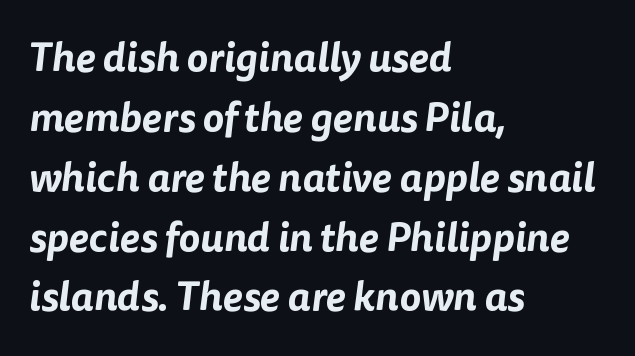
{"serif": "no", "width": "normal", "stroke_contrast": "low", "x_height": "medium", "monospaced": "no", "underline": "no", "align": "left", "line_spacing": "normal", "line_spacing_ratio": 1.46, "letter_spacing": "normal", "letter_spacing_em": 0.0, "glyph_px": 41}
